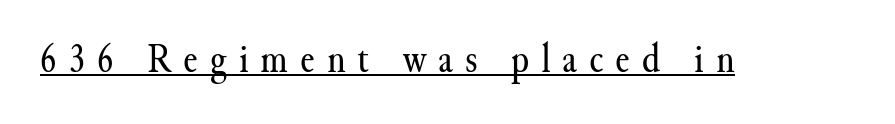
Q: Is the text bold? A: No.
Q: Is the text italic (slanted)? A: No, it is upright.
Q: Is the typeface a serif or a sans-serif typeface? A: Serif.
Q: Is the text underlined? A: Yes.
Q: Is the spacing between letters normal or unusually wide? A: Unusually wide.
Q: Width (condensed, normal, or wide)? A: Normal.
Q: Stroke contrast? A: Medium.
Q: x-height? A: Small.
Q: Monospaced? A: No.
